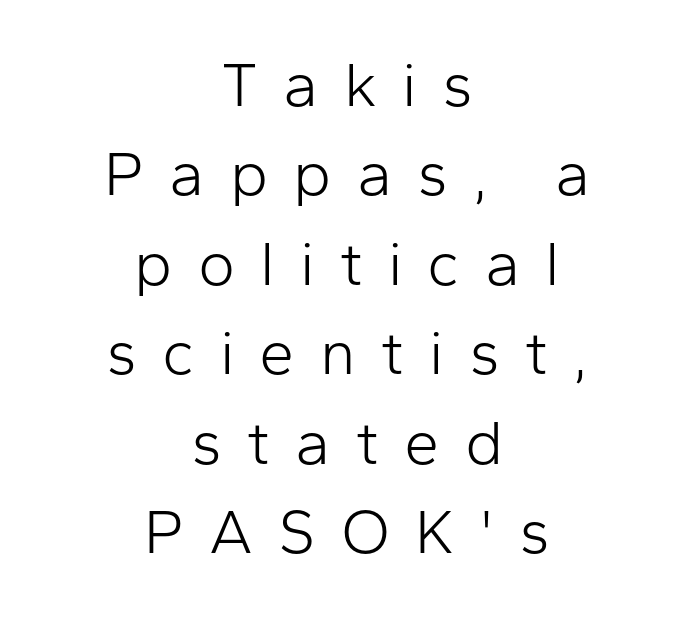
The image shows 63 px light sans-serif type, upright; set centered, normal line spacing (1.42x), unusually wide letter spacing (+0.4 em), not underlined; low stroke contrast and a medium x-height.
